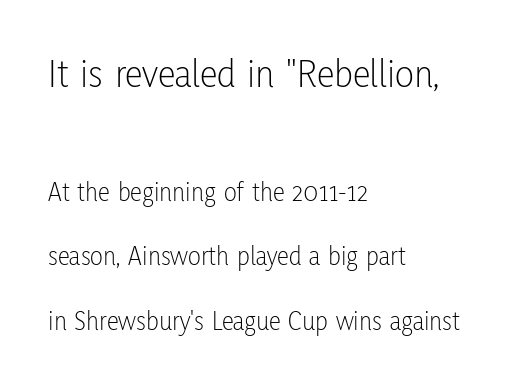
Inter-character spacing is left at the font's built-in metrics. Heaviness? Minimal to ordinary, like unemphasized prose. You could not count columns in this text — the font is proportionally spaced. Rows of type keep a wide berth in the vertical direction. Does the lettering tilt? It doesn't — this is upright. The initial chunk of copy outweighs the following chunk in type size.
